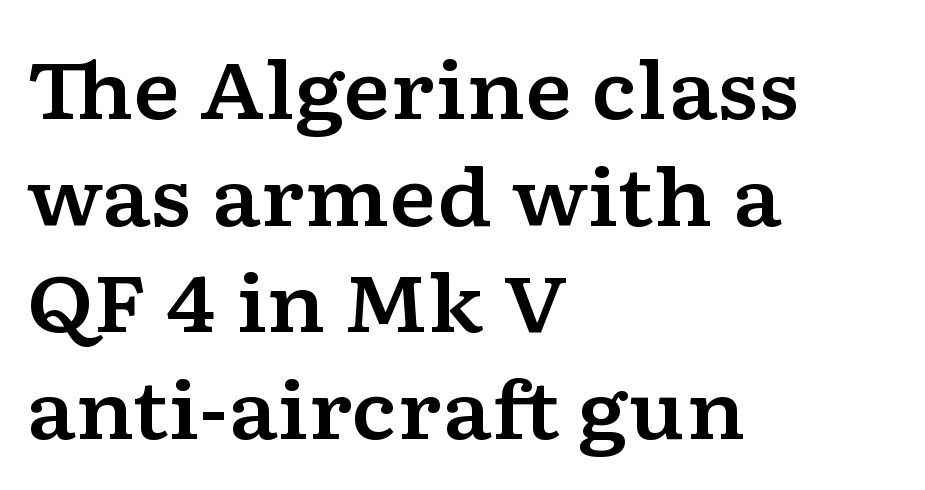
Q: Is the text italic (slanted)? A: No, it is upright.
Q: Is the typeface a serif or a sans-serif typeface? A: Serif.
Q: Is the text underlined? A: No.
Q: How is the paragraph aligned? A: Left-aligned.
Q: Is the spacing between letters normal or unusually wide? A: Normal.
Q: Is the spacing between lines tight, normal or loose? A: Normal.
Q: Width (condensed, normal, or wide)? A: Wide.
Q: Stroke contrast? A: Low.
Q: x-height? A: Medium.
Q: Monospaced? A: No.
